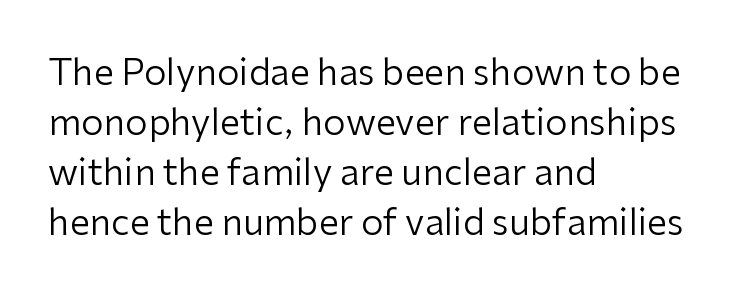
{"serif": "no", "italic": "no", "bold": "no", "weight": "regular", "width": "normal", "stroke_contrast": "low", "x_height": "medium", "monospaced": "no", "underline": "no", "align": "left", "line_spacing": "normal", "line_spacing_ratio": 1.39, "letter_spacing": "normal", "letter_spacing_em": 0.0, "glyph_px": 36}
